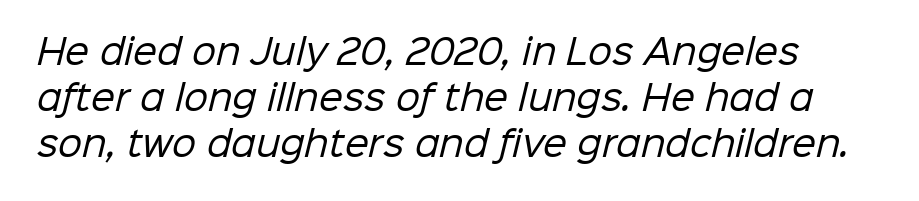
The passage shown is not bold in any degree. Is there much room between lines? A standard amount, neither cramped nor airy. Look at the bottom of the vertical strokes: they stop flat, with no serifs. Lines of text with bare space underneath.
